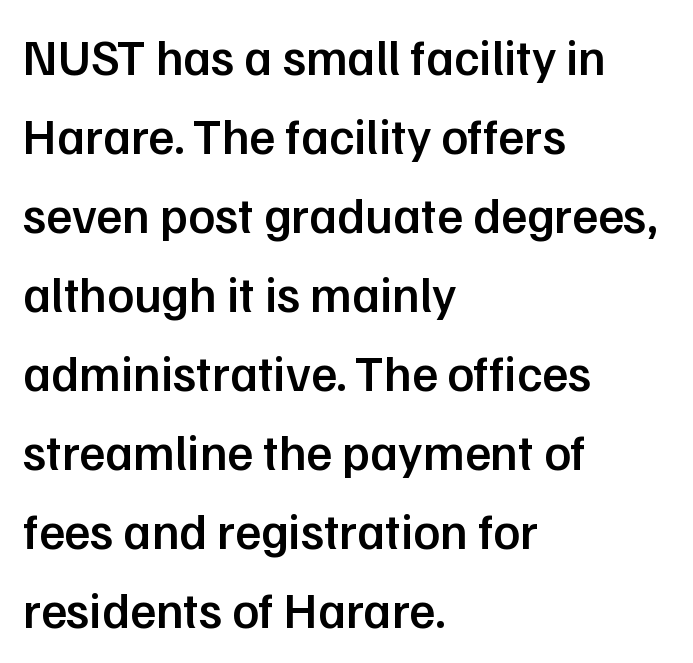
Q: Is the text bold? A: Semi-bold.
Q: Is the text italic (slanted)? A: No, it is upright.
Q: Is the typeface a serif or a sans-serif typeface? A: Sans-serif.
Q: Is the text underlined? A: No.
Q: How is the paragraph aligned? A: Left-aligned.
Q: Is the spacing between letters normal or unusually wide? A: Normal.
Q: Is the spacing between lines tight, normal or loose? A: Normal.
Q: Width (condensed, normal, or wide)? A: Normal.
Q: Stroke contrast? A: Low.
Q: x-height? A: Medium.
Q: Monospaced? A: No.
